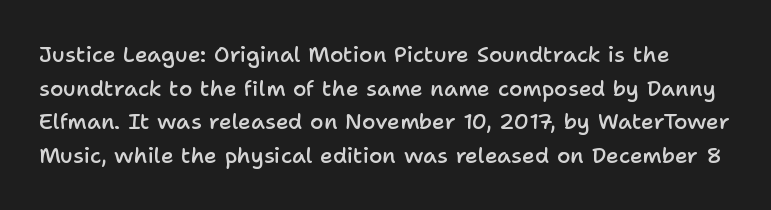
A roman cut, with each character standing at attention. This rendering leaves character spacing at its baseline value. The characters look somewhat weighty, a semibold short of true bold. Check under the words: just untouched page. Interline gaps are of average width in this sample.
